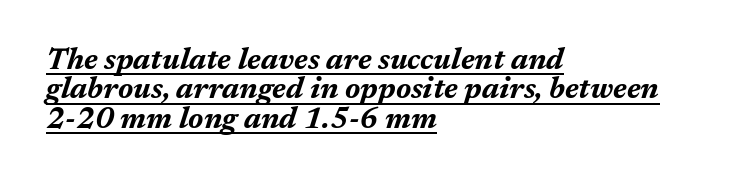
The rendering uses natural spacing where letterforms have individual widths. Leading is clearly below the norm, producing a dense column. The rendering keeps characters at their native spacing. Typesetter's note: full bold, strokes at maximum text heaviness.
